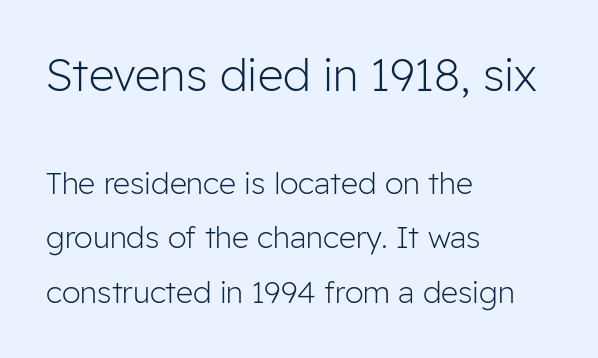
{"serif": "no", "italic": "no", "bold": "no", "weight": "light", "width": "normal", "stroke_contrast": "low", "x_height": "medium", "monospaced": "no", "underline": "no", "align": "left", "line_spacing_ratio": 1.82, "letter_spacing": "normal", "letter_spacing_em": 0.0, "larger_block": "first", "size_ratio": 1.5, "glyph_px": 45}
